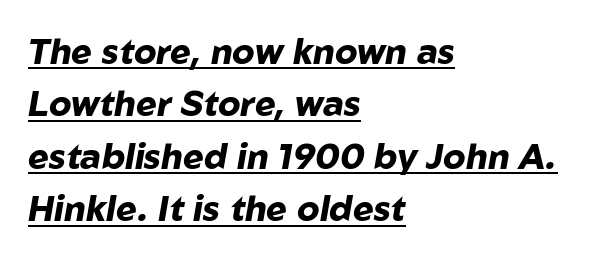
This is oblique type, the kind used for emphasis or titles. Each letter keeps its own natural width here, so spacing adapts to shape. In terms of letterspacing, this is plain default setting. All the whitespace from short lines collects on the right.
